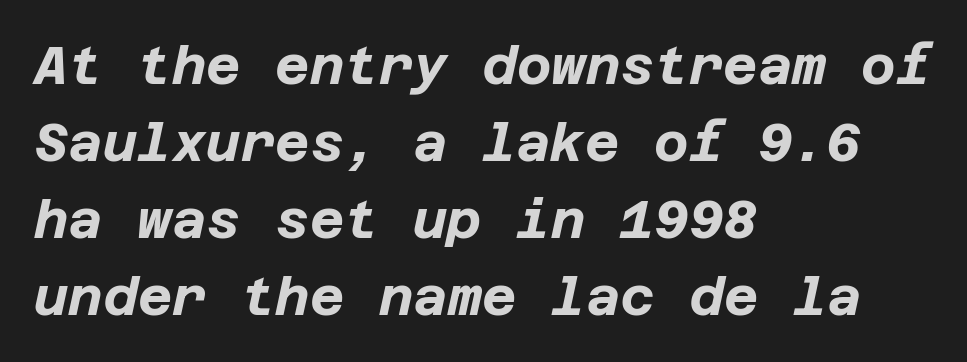
The image shows 53 px bold type, italic (leaning right); set left-aligned, normal line spacing (1.45x), normal letter spacing, not underlined; low stroke contrast and a large x-height.
